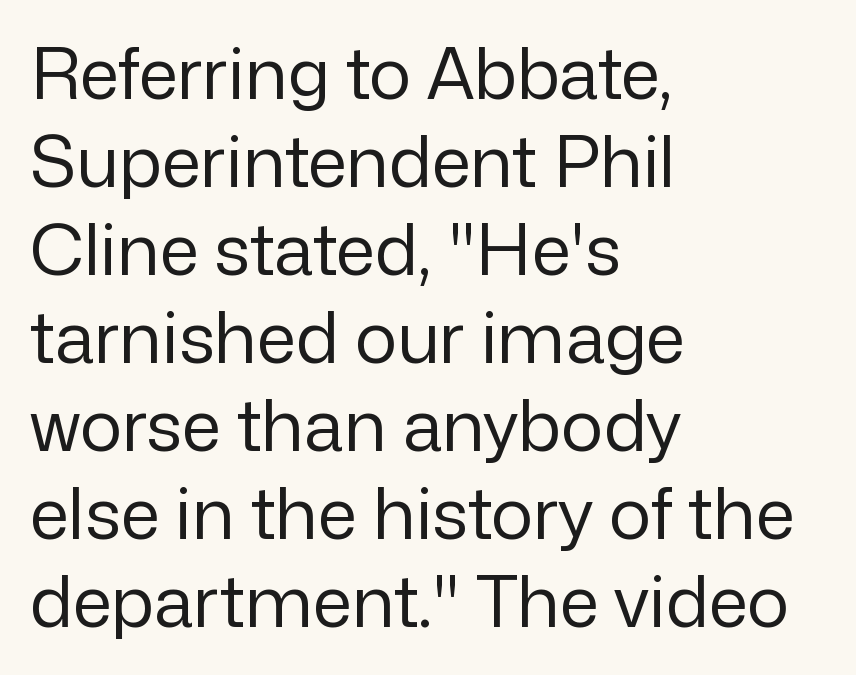
Q: Is the text bold? A: No.
Q: Is the text italic (slanted)? A: No, it is upright.
Q: Is the typeface a serif or a sans-serif typeface? A: Sans-serif.
Q: Is the text underlined? A: No.
Q: How is the paragraph aligned? A: Left-aligned.
Q: Is the spacing between letters normal or unusually wide? A: Normal.
Q: Width (condensed, normal, or wide)? A: Normal.
Q: Stroke contrast? A: Low.
Q: x-height? A: Medium.
Q: Monospaced? A: No.
